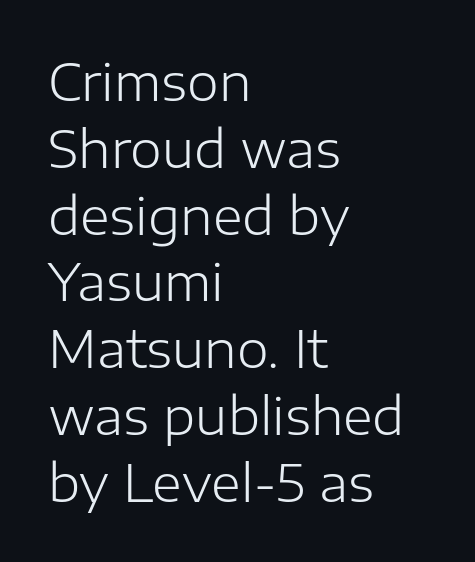
Q: Is the text bold? A: No.
Q: Is the text italic (slanted)? A: No, it is upright.
Q: Is the typeface a serif or a sans-serif typeface? A: Sans-serif.
Q: Is the text underlined? A: No.
Q: How is the paragraph aligned? A: Left-aligned.
Q: Is the spacing between letters normal or unusually wide? A: Normal.
Q: Is the spacing between lines tight, normal or loose? A: Normal.
Q: Width (condensed, normal, or wide)? A: Normal.
Q: Stroke contrast? A: Low.
Q: x-height? A: Medium.
Q: Monospaced? A: No.
